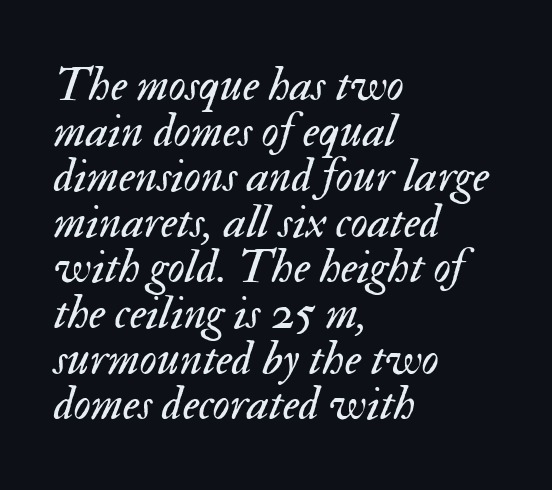
Q: Is the text bold? A: No.
Q: Is the text italic (slanted)? A: Yes, it leans right by about 17 degrees.
Q: Is the text underlined? A: No.
Q: How is the paragraph aligned? A: Left-aligned.
Q: Is the spacing between letters normal or unusually wide? A: Normal.
Q: Is the spacing between lines tight, normal or loose? A: Tight.
Q: Width (condensed, normal, or wide)? A: Normal.
Q: Stroke contrast? A: Medium.
Q: x-height? A: Small.
Q: Monospaced? A: No.
